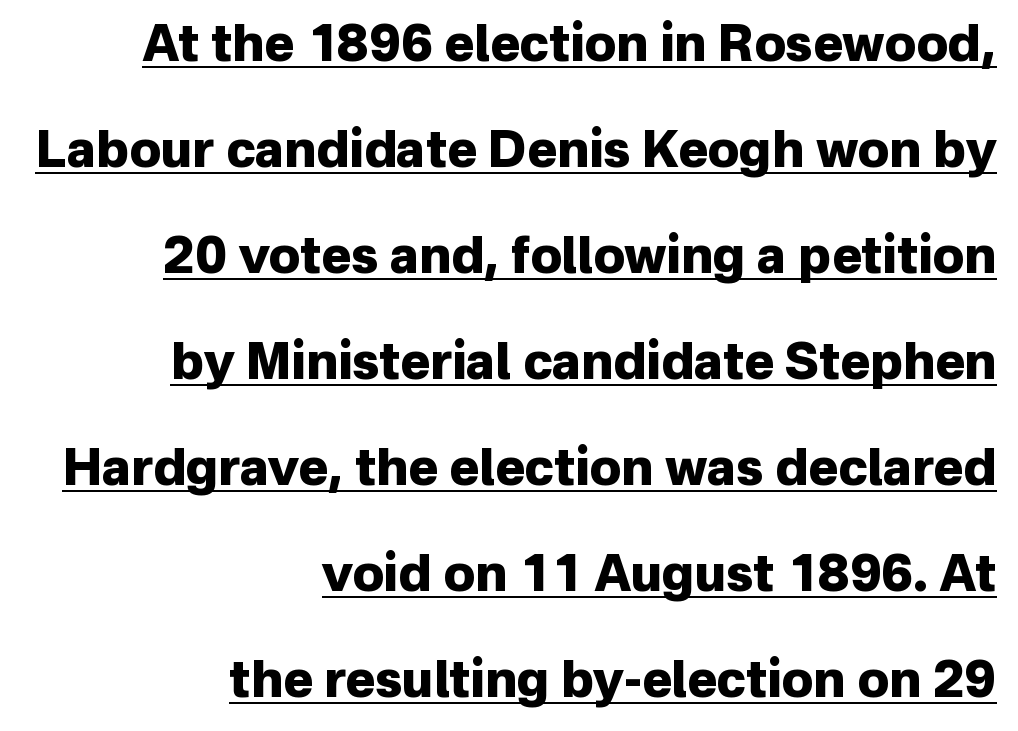
Q: Is the text bold? A: Yes.
Q: Is the text italic (slanted)? A: No, it is upright.
Q: Is the typeface a serif or a sans-serif typeface? A: Sans-serif.
Q: Is the text underlined? A: Yes.
Q: How is the paragraph aligned? A: Right-aligned.
Q: Is the spacing between letters normal or unusually wide? A: Normal.
Q: Is the spacing between lines tight, normal or loose? A: Loose.
Q: Width (condensed, normal, or wide)? A: Normal.
Q: Stroke contrast? A: Low.
Q: x-height? A: Medium.
Q: Monospaced? A: No.
